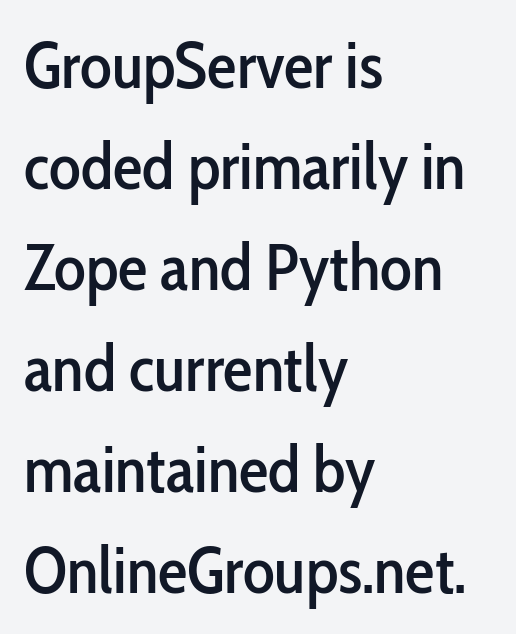
If you drew a ruler down the left edge, every line would touch it. Letters rest on an invisible, unmarked baseline. The characters display no serif detailing; their extremities are plain. The type sits square on the baseline with zero lean. Note the varied advance widths — an 'i' is clearly narrower than an 'm'. No extra tracking has been applied to these lines.
